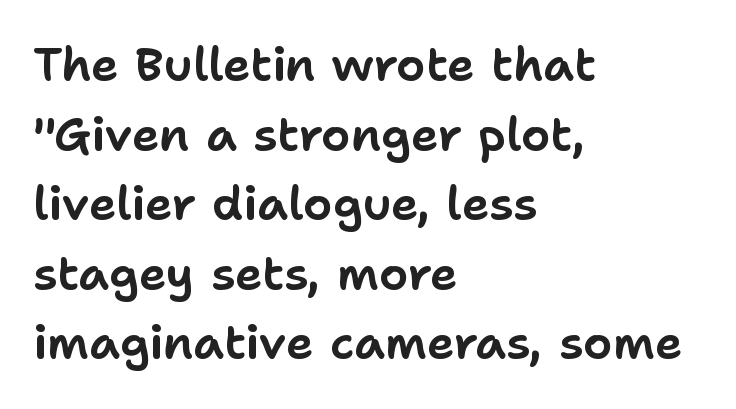
Q: Is the text italic (slanted)? A: No, it is upright.
Q: Is the typeface a serif or a sans-serif typeface? A: Sans-serif.
Q: Is the text underlined? A: No.
Q: How is the paragraph aligned? A: Left-aligned.
Q: Is the spacing between letters normal or unusually wide? A: Normal.
Q: Is the spacing between lines tight, normal or loose? A: Normal.
Q: Width (condensed, normal, or wide)? A: Normal.
Q: Stroke contrast? A: Low.
Q: x-height? A: Medium.
Q: Monospaced? A: No.
